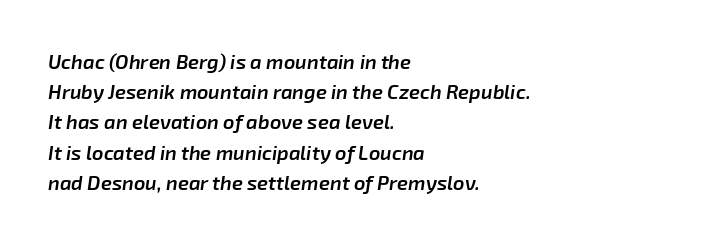
The image shows 20 px text type, italic (leaning right); set left-aligned, normal line spacing (1.51x), normal letter spacing, not underlined.
